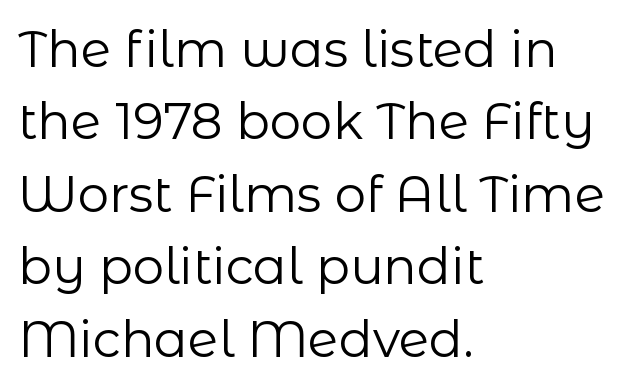
The image shows 50 px regular-weight sans-serif type, upright; set left-aligned, normal line spacing (1.45x), normal letter spacing, not underlined; low stroke contrast and a medium x-height.
